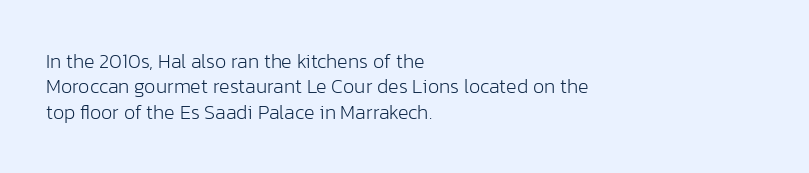
The rows are spaced the way most documents space them. Weight: in the light-to-regular range. Each word holds together tightly as a unit, with standard inter-letter gaps. Nobody drew a line under any word here.
